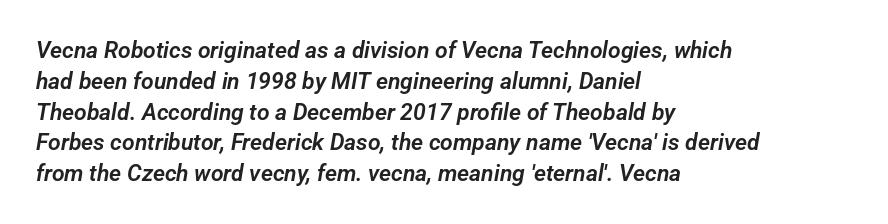
{"underline": "no", "align": "left", "line_spacing": "normal", "line_spacing_ratio": 1.34, "letter_spacing": "normal", "letter_spacing_em": 0.0, "glyph_px": 23}
